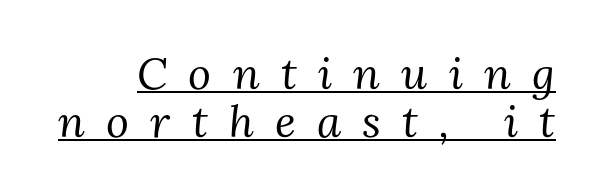
The image shows 44 px regular-weight serif type, italic (leaning right); set tight line spacing (1.08x), unusually wide letter spacing (+0.48 em), underlined; medium stroke contrast and a medium x-height.
